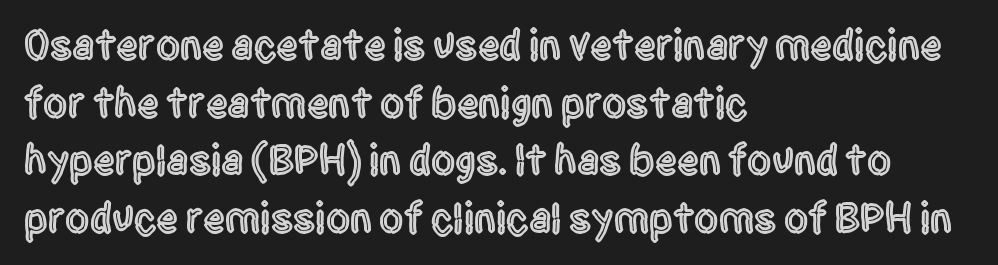
{"serif": "no", "italic": "no", "width": "condensed", "x_height": "large", "monospaced": "no", "underline": "no", "align": "left", "line_spacing": "normal", "line_spacing_ratio": 1.34, "letter_spacing": "normal", "letter_spacing_em": 0.0, "glyph_px": 43}
